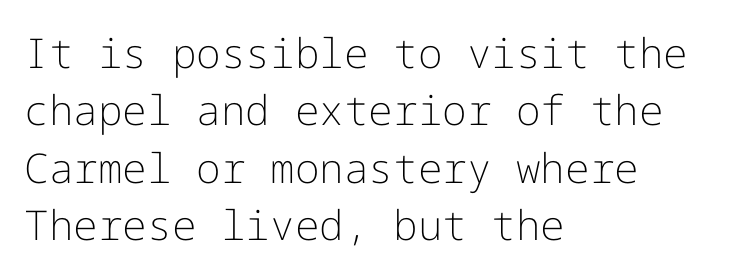
Each word holds together tightly as a unit, with standard inter-letter gaps. The space directly below the letters is spotless. Counters stay open thanks to moderate or lighter strokes. Is there much room between lines? A standard amount, neither cramped nor airy. No italicization has been applied; the sample stays upright.
